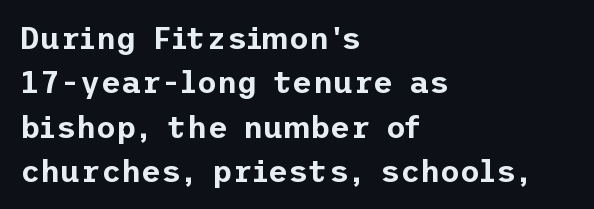
Q: Is the text italic (slanted)? A: No, it is upright.
Q: Is the typeface a serif or a sans-serif typeface? A: Sans-serif.
Q: Is the text underlined? A: No.
Q: How is the paragraph aligned? A: Left-aligned.
Q: Is the spacing between letters normal or unusually wide? A: Normal.
Q: Is the spacing between lines tight, normal or loose? A: Normal.
Q: Width (condensed, normal, or wide)? A: Normal.
Q: Stroke contrast? A: Low.
Q: x-height? A: Medium.
